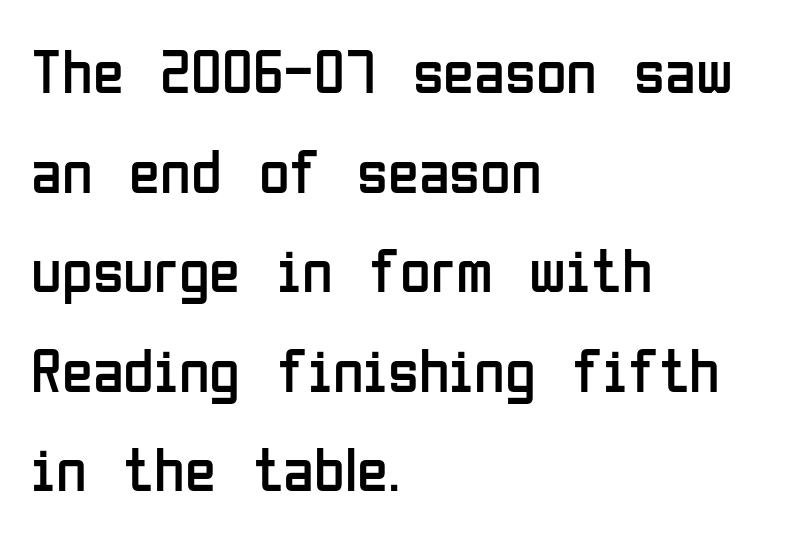
The passage shown is typed in a proportional face where columns would drift. Visually the block forms a straight wall on the left and a jagged coastline on the right. Is this a heavy cut? Hardly; it is regular or lighter. Check under the words: just untouched page. The line texture is even and compact thanks to regular tracking.
